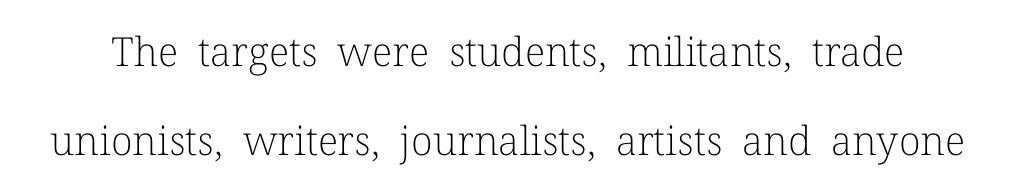
The specimen reads as upright at a glance. Horizontal bands of white between lines are thick stripes. Stems here are at most as thick as an everyday book face. Clear beneath every line of the passage. These lines are rendered in a variable-pitch font.
